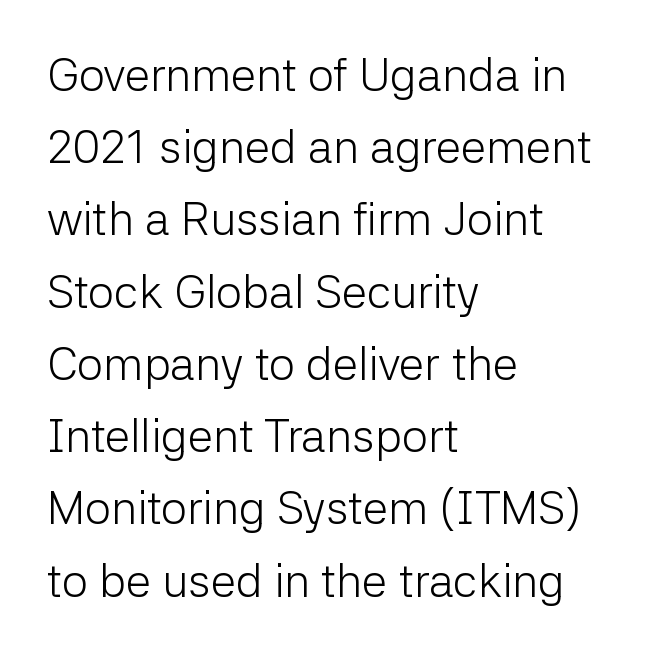
The image shows 46 px light sans-serif type, upright; set left-aligned, normal line spacing (1.57x), normal letter spacing, not underlined; low stroke contrast and a medium x-height.
